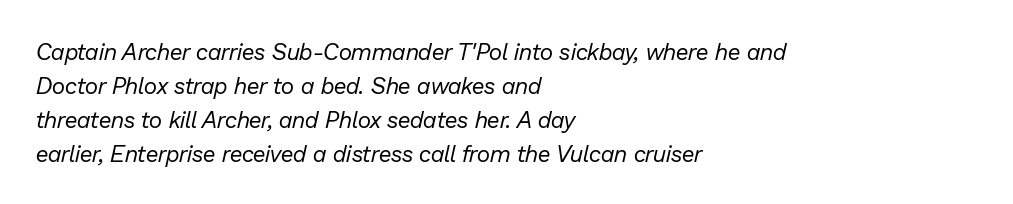
Q: Is the text bold? A: No.
Q: Is the text italic (slanted)? A: Yes, it leans right by about 13 degrees.
Q: Is the text underlined? A: No.
Q: How is the paragraph aligned? A: Left-aligned.
Q: Is the spacing between letters normal or unusually wide? A: Normal.
Q: Is the spacing between lines tight, normal or loose? A: Normal.
